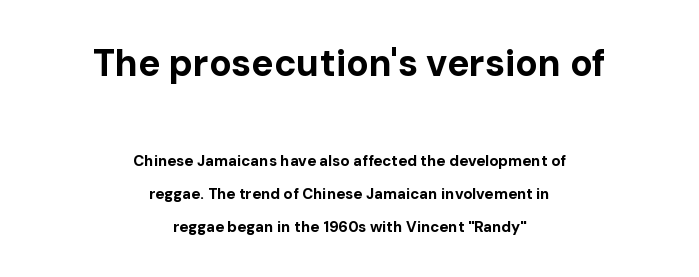
Q: Is the text bold? A: Yes.
Q: Is the text italic (slanted)? A: No, it is upright.
Q: Is the typeface a serif or a sans-serif typeface? A: Sans-serif.
Q: Is the text underlined? A: No.
Q: How is the paragraph aligned? A: Centered.
Q: Is the spacing between letters normal or unusually wide? A: Normal.
Q: Is the spacing between lines tight, normal or loose? A: Loose.
Q: Which block of text is set in a larger size, the first (top) or the second (bottom)? A: The first (top) one.
Q: Width (condensed, normal, or wide)? A: Normal.
Q: Stroke contrast? A: Low.
Q: x-height? A: Medium.
Q: Monospaced? A: No.
